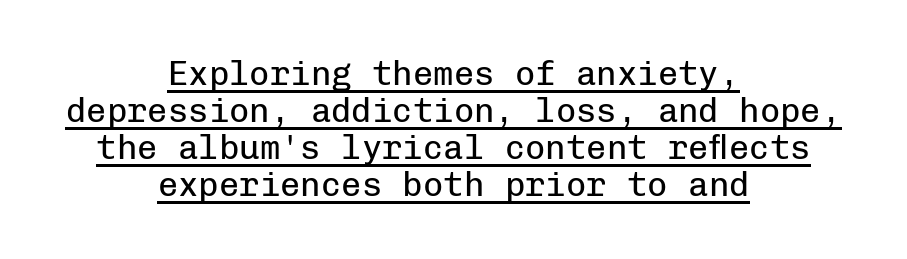
The image shows 34 px regular-weight sans-serif type, upright, monospaced; set centered, tight line spacing (1.09x), normal letter spacing, underlined; low stroke contrast and a medium x-height.
